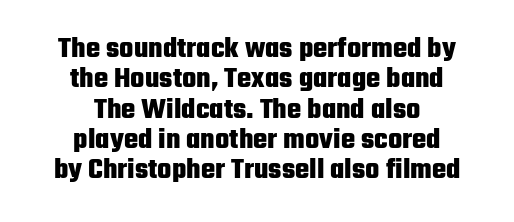
{"serif": "no", "italic": "no", "bold": "yes", "weight": "heavy", "width": "condensed", "stroke_contrast": "low", "x_height": "medium", "monospaced": "no", "underline": "no", "align": "center", "line_spacing": "tight", "line_spacing_ratio": 1.01, "letter_spacing": "normal", "letter_spacing_em": 0.0, "glyph_px": 30}
